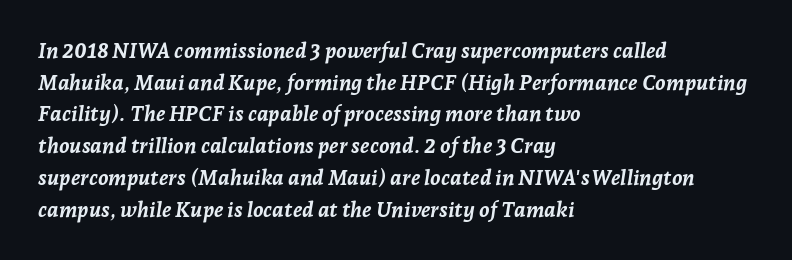
What's the leading like? Ordinary, nothing unusual. A full-strength bold gives these letters their thick strokes. This rendering features lettering with no underline. Compared with typical body copy, the letter spacing here is the same.
